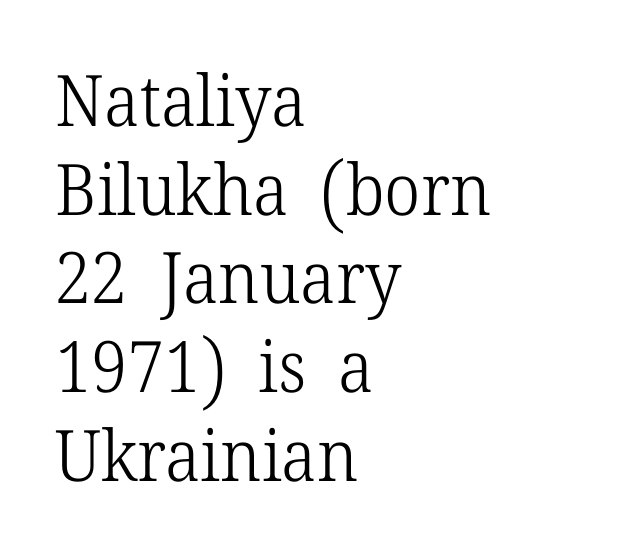
Q: Is the text bold? A: No.
Q: Is the text italic (slanted)? A: No, it is upright.
Q: Is the typeface a serif or a sans-serif typeface? A: Serif.
Q: Is the text underlined? A: No.
Q: How is the paragraph aligned? A: Left-aligned.
Q: Is the spacing between letters normal or unusually wide? A: Normal.
Q: Is the spacing between lines tight, normal or loose? A: Normal.
Q: Width (condensed, normal, or wide)? A: Normal.
Q: Stroke contrast? A: Low.
Q: x-height? A: Medium.
Q: Monospaced? A: No.
